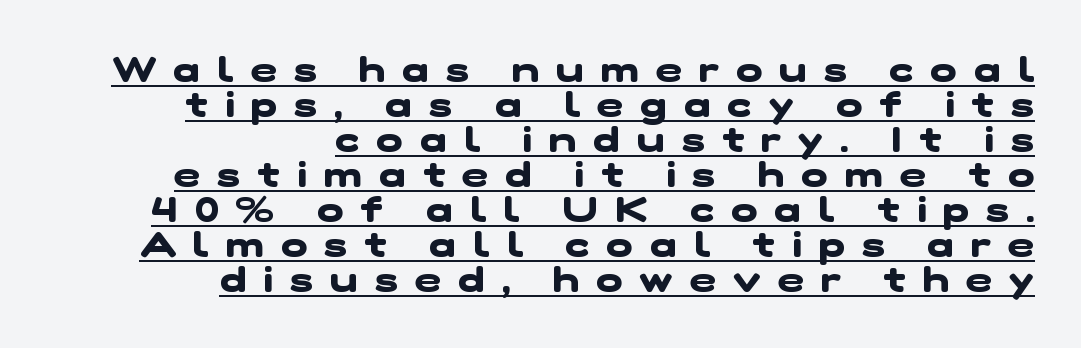
{"serif": "no", "bold": "yes", "weight": "heavy", "width": "wide", "stroke_contrast": "low", "x_height": "medium", "monospaced": "no", "underline": "yes", "align": "right", "line_spacing": "tight", "line_spacing_ratio": 1.0, "letter_spacing": "wide", "letter_spacing_em": 0.49, "glyph_px": 35}
